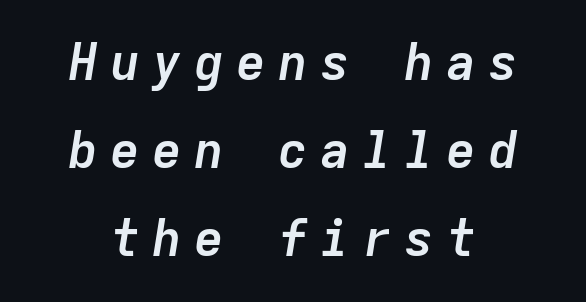
{"italic": "yes", "lean": "right", "slant_degrees": 9, "bold": "yes", "weight": "semibold", "width": "normal", "stroke_contrast": "low", "x_height": "medium", "monospaced": "yes", "underline": "no", "line_spacing_ratio": 1.76, "letter_spacing": "wide", "letter_spacing_em": 0.24, "glyph_px": 50}
